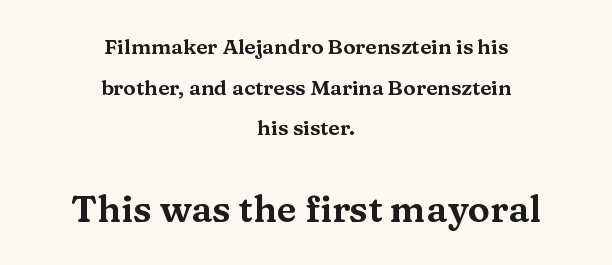
The image shows 37 px wide serif type, upright; set centered, loose line spacing (1.94x), normal letter spacing, not underlined; the second (bottom) block is 1.76x larger; medium stroke contrast and a medium x-height.
